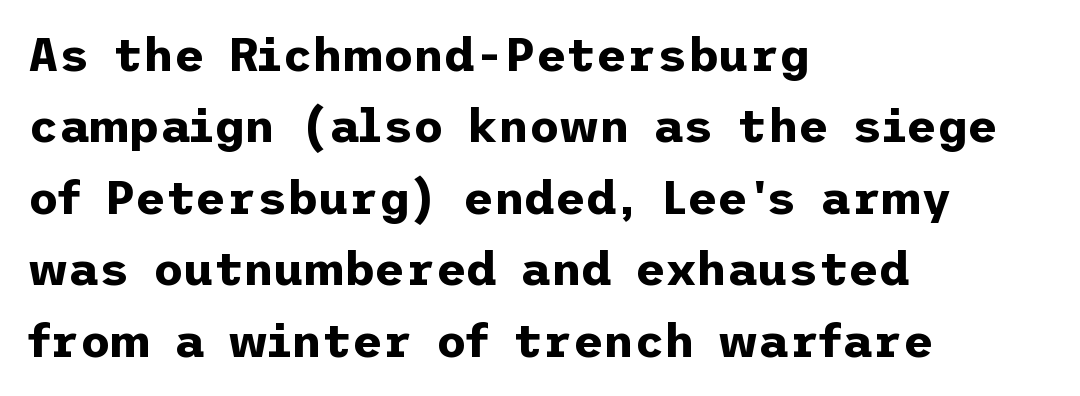
The image shows 47 px bold sans-serif type, upright; set left-aligned, normal line spacing (1.52x), normal letter spacing, not underlined; low stroke contrast and a medium x-height.
